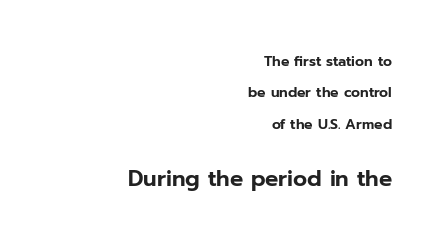
The image shows 22 px text type, upright; set right-aligned, loose line spacing (2.24x), normal letter spacing, not underlined; the second (bottom) block is 1.57x larger.
